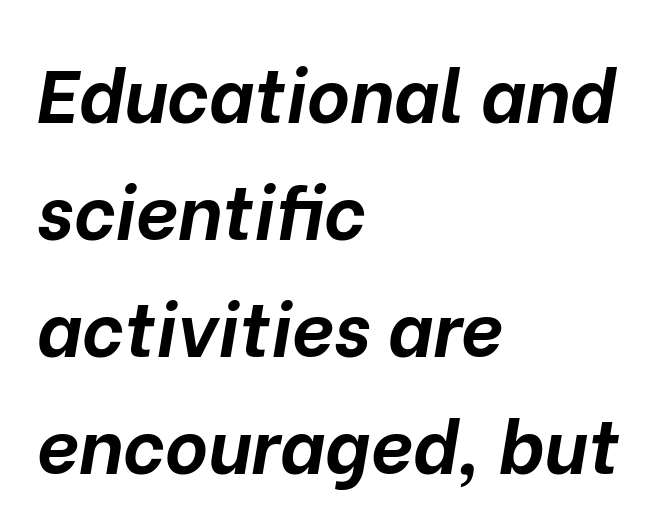
Horizontal alignment here is leftward, the default for most running prose. There is no visible air inserted between adjacent glyphs. Plain, unruled lines of type. Spacing verdict: proportional, widths tailored to each character. Quick note: italic. As a designer I'd log this as weight 700, bold.
